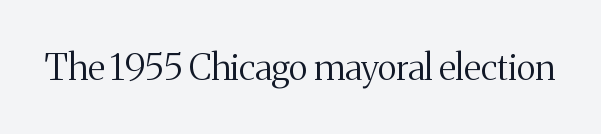
Q: Is the text bold? A: No.
Q: Is the text italic (slanted)? A: No, it is upright.
Q: Is the typeface a serif or a sans-serif typeface? A: Serif.
Q: Is the text underlined? A: No.
Q: Is the spacing between letters normal or unusually wide? A: Normal.
Q: Width (condensed, normal, or wide)? A: Normal.
Q: Stroke contrast? A: Medium.
Q: x-height? A: Medium.
Q: Monospaced? A: No.
